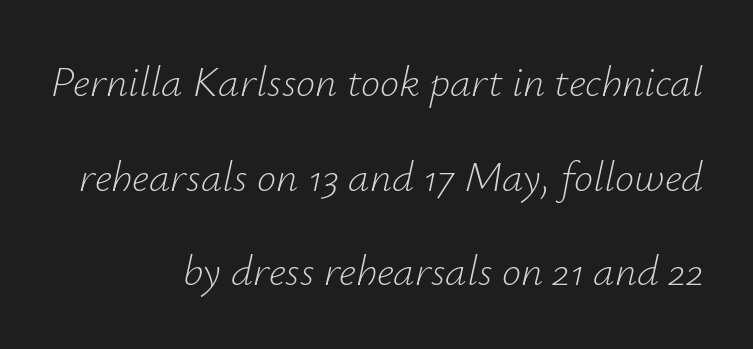
Q: Is the text bold? A: No.
Q: Is the text italic (slanted)? A: Yes, it leans right by about 12 degrees.
Q: Is the text underlined? A: No.
Q: How is the paragraph aligned? A: Right-aligned.
Q: Is the spacing between letters normal or unusually wide? A: Normal.
Q: Is the spacing between lines tight, normal or loose? A: Loose.
Q: Width (condensed, normal, or wide)? A: Normal.
Q: Stroke contrast? A: Low.
Q: x-height? A: Small.
Q: Monospaced? A: No.
